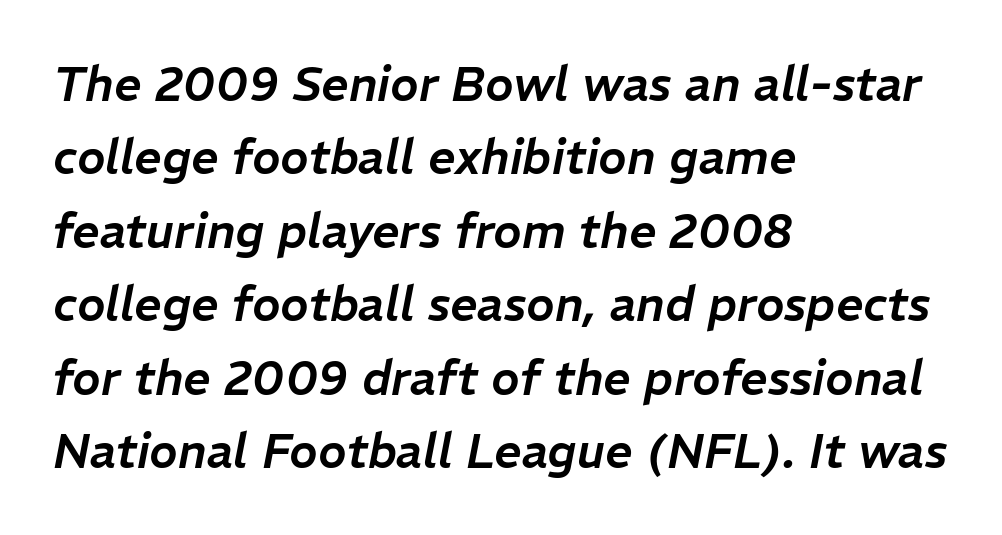
Q: Is the text italic (slanted)? A: Yes, it leans right by about 11 degrees.
Q: Is the text underlined? A: No.
Q: How is the paragraph aligned? A: Left-aligned.
Q: Is the spacing between letters normal or unusually wide? A: Normal.
Q: Is the spacing between lines tight, normal or loose? A: Normal.
Q: Width (condensed, normal, or wide)? A: Normal.
Q: Stroke contrast? A: Low.
Q: x-height? A: Medium.
Q: Monospaced? A: No.
